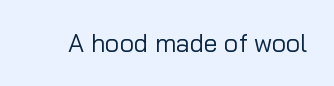
The image shows 25 px text type, upright; set normal letter spacing, not underlined.
